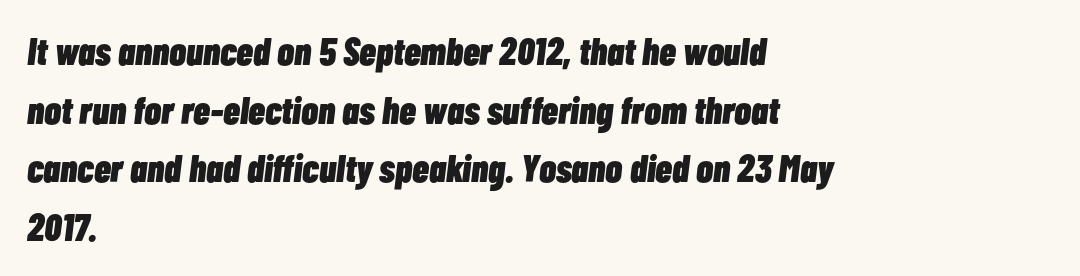
Q: Is the text bold? A: Yes.
Q: Is the text italic (slanted)? A: Yes, it leans right by about 7 degrees.
Q: Is the text underlined? A: No.
Q: How is the paragraph aligned? A: Left-aligned.
Q: Is the spacing between letters normal or unusually wide? A: Normal.
Q: Is the spacing between lines tight, normal or loose? A: Normal.
Q: Width (condensed, normal, or wide)? A: Condensed.
Q: Stroke contrast? A: Low.
Q: x-height? A: Medium.
Q: Monospaced? A: No.
